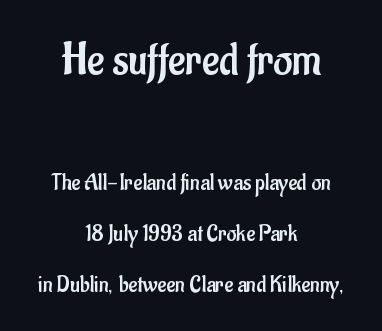
Q: Is the text bold? A: No.
Q: Is the text italic (slanted)? A: No, it is upright.
Q: Is the typeface a serif or a sans-serif typeface? A: Sans-serif.
Q: Is the text underlined? A: No.
Q: How is the paragraph aligned? A: Centered.
Q: Is the spacing between letters normal or unusually wide? A: Normal.
Q: Is the spacing between lines tight, normal or loose? A: Loose.
Q: Which block of text is set in a larger size, the first (top) or the second (bottom)? A: The first (top) one.
Q: Width (condensed, normal, or wide)? A: Condensed.
Q: Stroke contrast? A: Low.
Q: x-height? A: Small.
Q: Monospaced? A: No.
